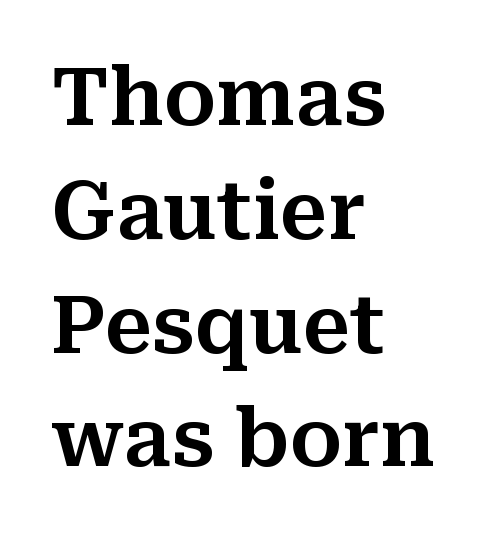
Q: Is the text italic (slanted)? A: No, it is upright.
Q: Is the typeface a serif or a sans-serif typeface? A: Serif.
Q: Is the text underlined? A: No.
Q: How is the paragraph aligned? A: Left-aligned.
Q: Is the spacing between letters normal or unusually wide? A: Normal.
Q: Is the spacing between lines tight, normal or loose? A: Normal.
Q: Width (condensed, normal, or wide)? A: Normal.
Q: Stroke contrast? A: Medium.
Q: x-height? A: Medium.
Q: Monospaced? A: No.
